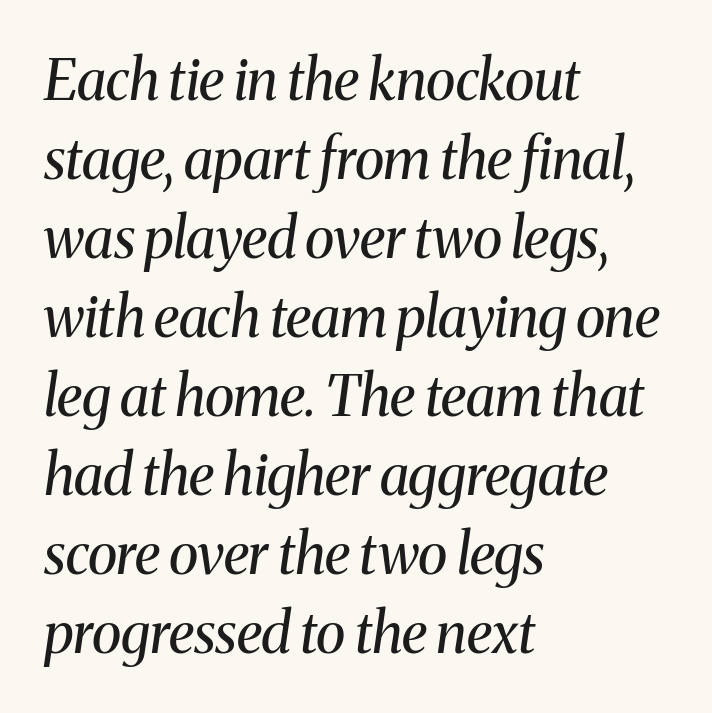
Q: Is the text bold? A: No.
Q: Is the text italic (slanted)? A: Yes, it leans right by about 8 degrees.
Q: Is the typeface a serif or a sans-serif typeface? A: Serif.
Q: Is the text underlined? A: No.
Q: How is the paragraph aligned? A: Left-aligned.
Q: Is the spacing between letters normal or unusually wide? A: Normal.
Q: Is the spacing between lines tight, normal or loose? A: Normal.
Q: Width (condensed, normal, or wide)? A: Normal.
Q: Stroke contrast? A: Medium.
Q: x-height? A: Medium.
Q: Monospaced? A: No.
